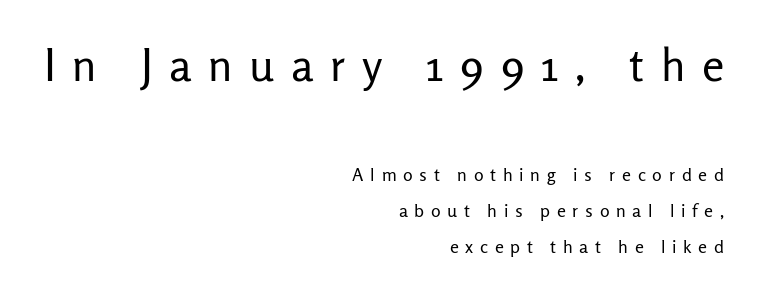
The zone under the glyphs is completely vacant. You could not count columns in this text — the font is proportionally spaced. Posture: vertical. Horizontal alignment here is rightward, an uncommon choice for prose. Between one letter and the next there's a generous, obvious gap.
